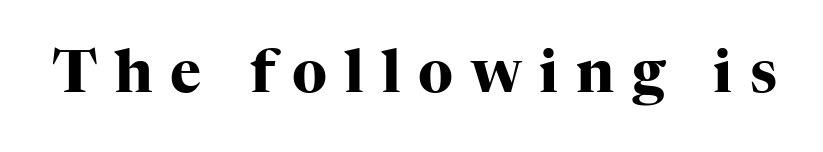
Q: Is the text bold? A: Yes.
Q: Is the text italic (slanted)? A: No, it is upright.
Q: Is the typeface a serif or a sans-serif typeface? A: Serif.
Q: Is the text underlined? A: No.
Q: Is the spacing between letters normal or unusually wide? A: Unusually wide.
Q: Width (condensed, normal, or wide)? A: Normal.
Q: Stroke contrast? A: High.
Q: x-height? A: Medium.
Q: Monospaced? A: No.
